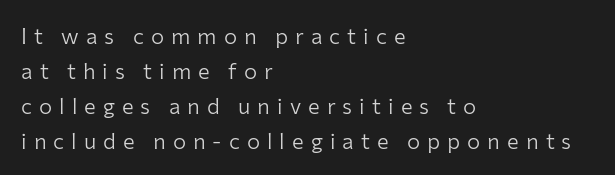
Visually the block forms a straight wall on the left and a jagged coastline on the right. Line spacing here is normal. On a weight scale, this lands at 450 or below. Each word looks stretched out because of the extra space between its letters. The space directly below the letters is spotless. Do the letters lean? They stand straight.
